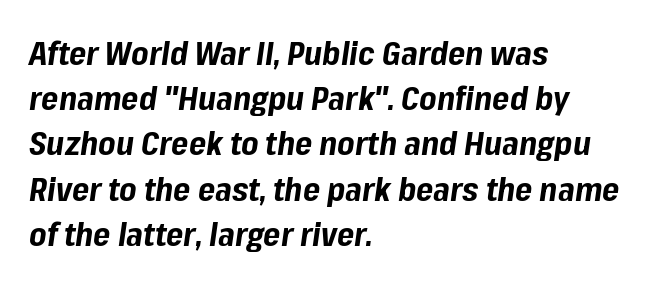
Q: Is the text bold? A: Yes.
Q: Is the text italic (slanted)? A: Yes, it leans right by about 8 degrees.
Q: Is the text underlined? A: No.
Q: How is the paragraph aligned? A: Left-aligned.
Q: Is the spacing between letters normal or unusually wide? A: Normal.
Q: Is the spacing between lines tight, normal or loose? A: Normal.
Q: Width (condensed, normal, or wide)? A: Normal.
Q: Stroke contrast? A: Low.
Q: x-height? A: Medium.
Q: Monospaced? A: No.
